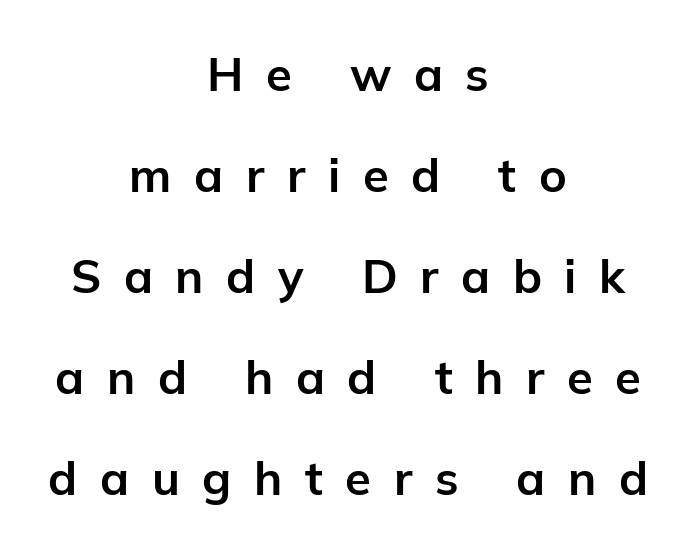
The image shows 47 px bold sans-serif type, upright; set centered, loose line spacing (2.15x), unusually wide letter spacing (+0.48 em), not underlined; low stroke contrast and a medium x-height.
